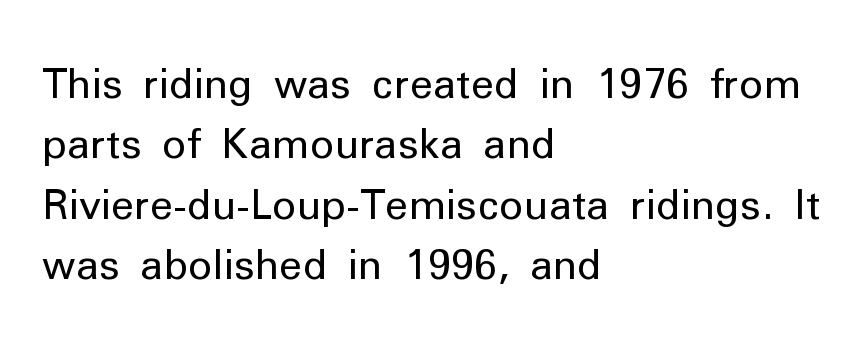
Q: Is the text bold? A: No.
Q: Is the text italic (slanted)? A: No, it is upright.
Q: Is the typeface a serif or a sans-serif typeface? A: Sans-serif.
Q: Is the text underlined? A: No.
Q: How is the paragraph aligned? A: Left-aligned.
Q: Is the spacing between letters normal or unusually wide? A: Normal.
Q: Is the spacing between lines tight, normal or loose? A: Normal.
Q: Width (condensed, normal, or wide)? A: Normal.
Q: Stroke contrast? A: Low.
Q: x-height? A: Medium.
Q: Monospaced? A: No.
